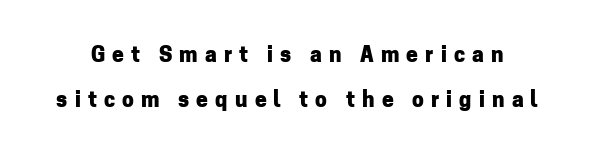
The image shows 21 px bold type, upright; set loose line spacing (2.13x), unusually wide letter spacing (+0.34 em), not underlined.
